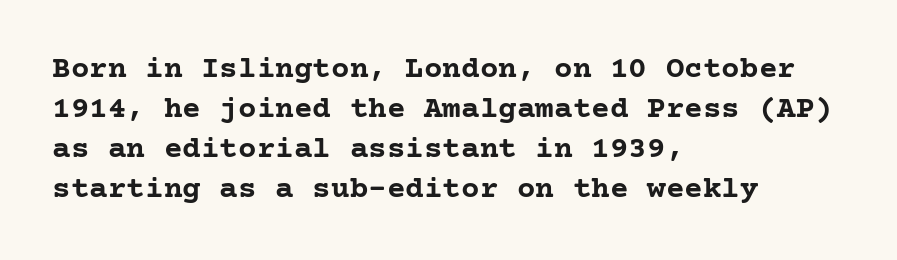
This sample uses an upright cut, with every glyph sitting square on the baseline. Each word holds together tightly as a unit, with standard inter-letter gaps. Horizontally, the lines are justified to the leading edge only. As a designer I'd log this as weight 700, bold.
